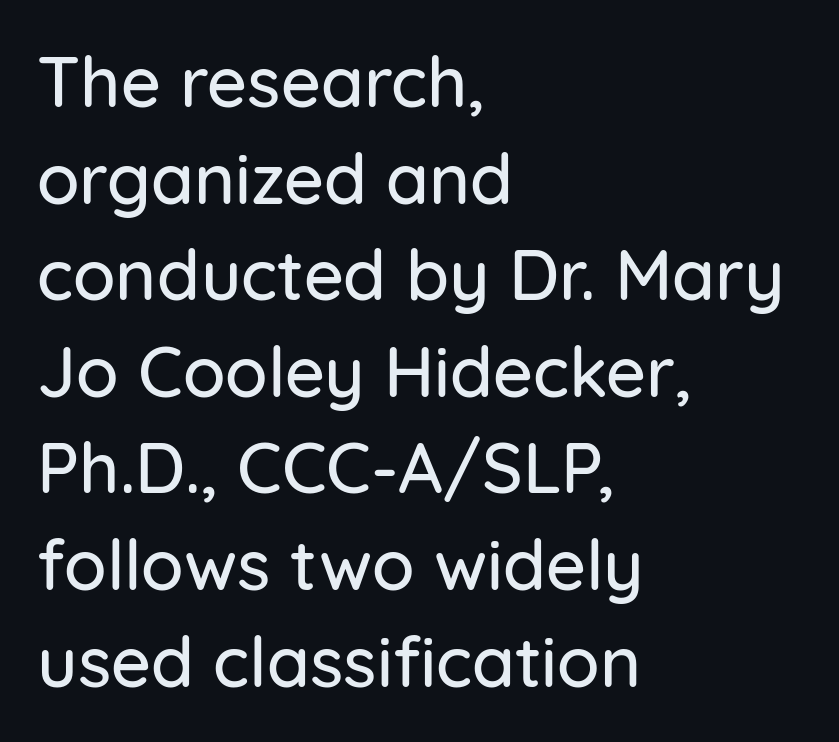
{"serif": "no", "italic": "no", "width": "normal", "stroke_contrast": "low", "x_height": "medium", "monospaced": "no", "underline": "no", "align": "left", "line_spacing": "normal", "line_spacing_ratio": 1.38, "letter_spacing": "normal", "letter_spacing_em": 0.0, "glyph_px": 70}
